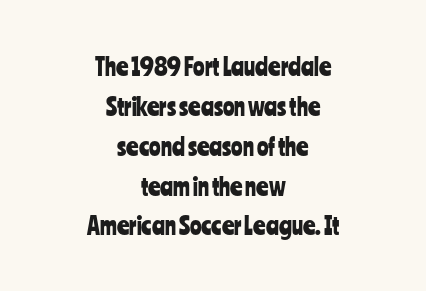
The image shows 24 px text type, upright; set centered, normal line spacing (1.66x), normal letter spacing, not underlined.
